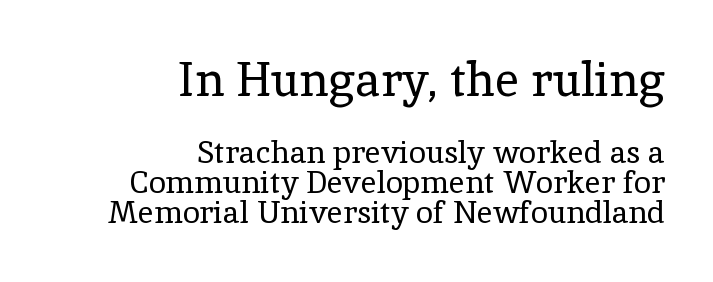
Does the copy run flush right? Yes — the right margin is perfectly even. Whoever set this made the first block the dominant, larger element. Each stroke keeps to a modest, everyday thickness or less. This rendering features lettering with no underline. Yep, those are serifs on the letters. The letterforms sit shoulder to shoulder at normal distance.
